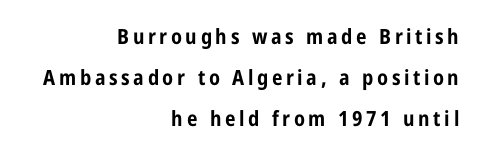
Q: Is the text bold? A: Yes.
Q: Is the text italic (slanted)? A: No, it is upright.
Q: Is the text underlined? A: No.
Q: How is the paragraph aligned? A: Right-aligned.
Q: Is the spacing between lines tight, normal or loose? A: Loose.
